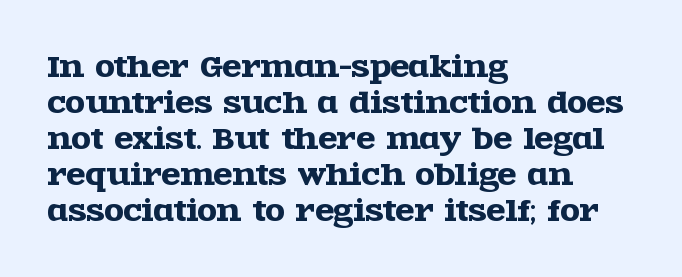
Characters remain perfectly vertical along every line. Nothing unusual about the tracking: characters are spaced as the font intends. The rendering uses natural spacing where letterforms have individual widths. Leading matches the norm, producing a regular column.
